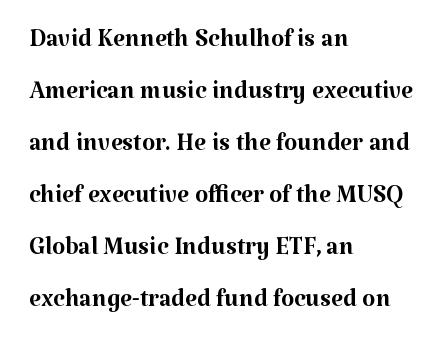
Character widths vary here, with narrow letters taking less room than wide ones. Compared with typical paragraphs, the rows here are spaced about the same. Descenders are the only things crossing below the line. The passage shown is typeset with a serif family. Horizontal alignment here is leftward, the default for most running prose. Vertical strokes here are truly vertical.
